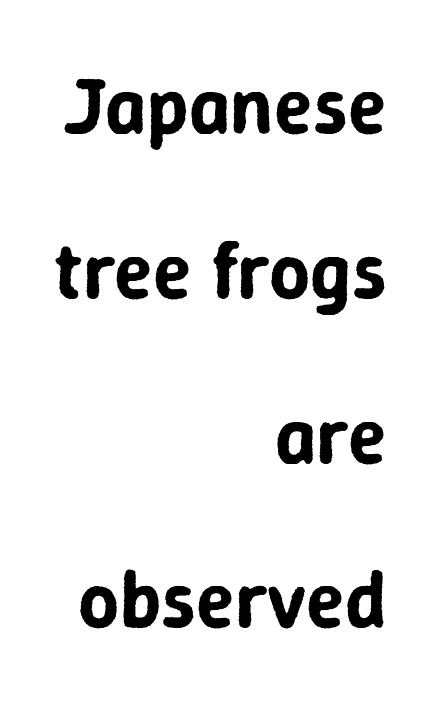
The image shows 80 px sans-serif type, upright; set right-aligned, loose line spacing (2.06x), normal letter spacing, not underlined; low stroke contrast and a medium x-height.
